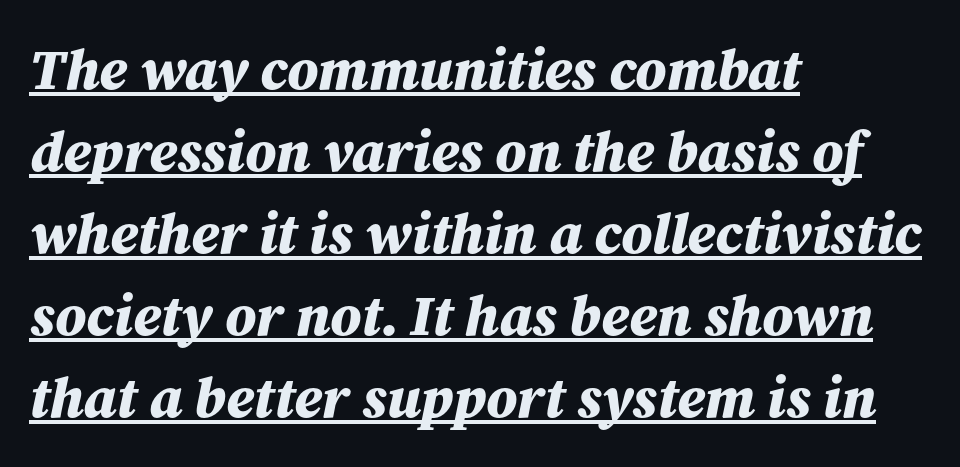
The image shows 57 px bold type, italic (leaning right); set left-aligned, normal line spacing (1.44x), normal letter spacing, underlined; medium stroke contrast and a medium x-height.
